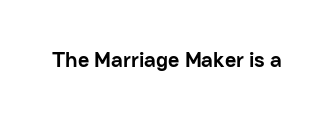
Short note: letters normally spaced. Words float on clear page, feet unadorned. The letters stand upright; this is a roman face. Heavy, bold letterforms.
